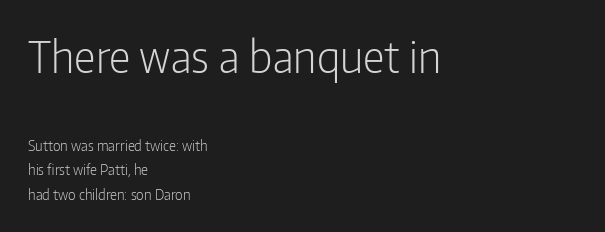
{"serif": "no", "italic": "no", "bold": "no", "weight": "light", "width": "condensed", "stroke_contrast": "low", "x_height": "medium", "monospaced": "no", "underline": "no", "align": "left", "line_spacing_ratio": 1.72, "letter_spacing": "normal", "letter_spacing_em": 0.0, "larger_block": "first", "size_ratio": 3.07, "glyph_px": 43}
